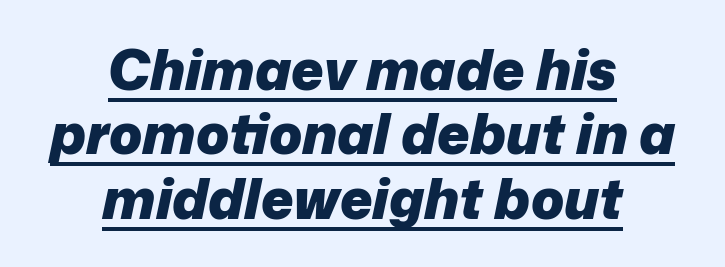
Q: Is the text bold? A: Yes.
Q: Is the text italic (slanted)? A: Yes, it leans right by about 12 degrees.
Q: Is the text underlined? A: Yes.
Q: How is the paragraph aligned? A: Centered.
Q: Is the spacing between letters normal or unusually wide? A: Normal.
Q: Width (condensed, normal, or wide)? A: Normal.
Q: Stroke contrast? A: Low.
Q: x-height? A: Medium.
Q: Monospaced? A: No.
